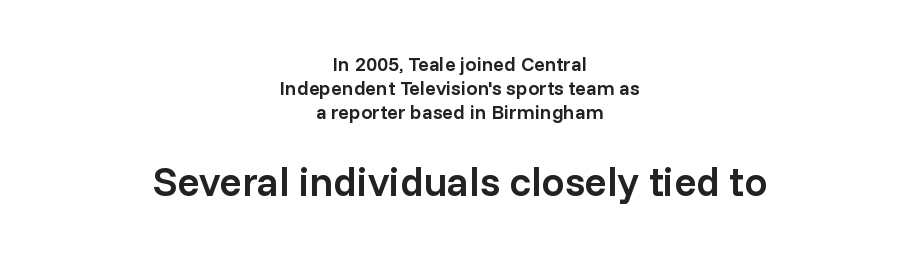
Q: Is the text bold? A: Semi-bold.
Q: Is the text italic (slanted)? A: No, it is upright.
Q: Is the typeface a serif or a sans-serif typeface? A: Sans-serif.
Q: Is the text underlined? A: No.
Q: How is the paragraph aligned? A: Centered.
Q: Is the spacing between letters normal or unusually wide? A: Normal.
Q: Which block of text is set in a larger size, the first (top) or the second (bottom)? A: The second (bottom) one.
Q: Width (condensed, normal, or wide)? A: Normal.
Q: Stroke contrast? A: Low.
Q: x-height? A: Medium.
Q: Monospaced? A: No.
